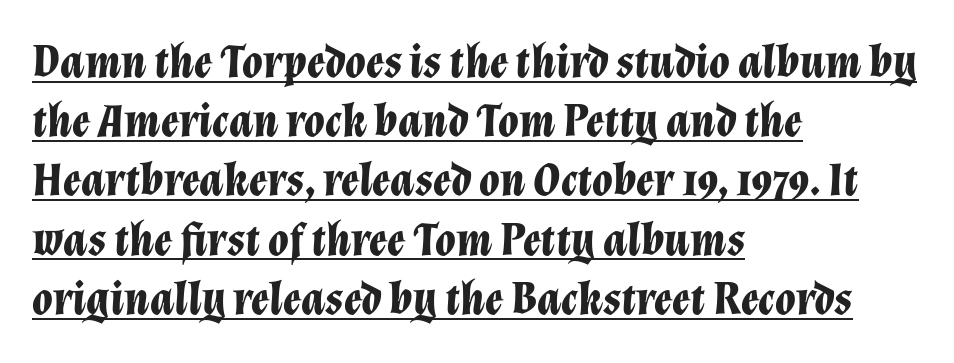
Q: Is the text bold? A: Yes.
Q: Is the text italic (slanted)? A: Yes, it leans right by about 12 degrees.
Q: Is the text underlined? A: Yes.
Q: How is the paragraph aligned? A: Left-aligned.
Q: Is the spacing between letters normal or unusually wide? A: Normal.
Q: Is the spacing between lines tight, normal or loose? A: Normal.
Q: Width (condensed, normal, or wide)? A: Normal.
Q: Stroke contrast? A: Low.
Q: x-height? A: Medium.
Q: Monospaced? A: No.
